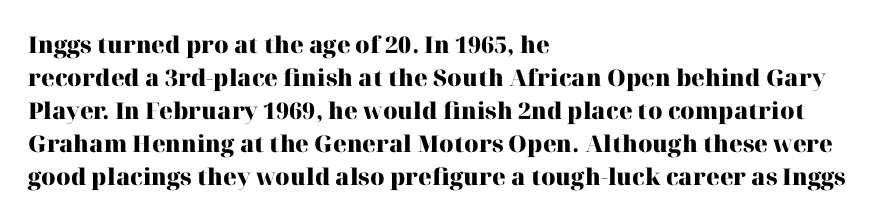
The image shows 23 px bold type, upright; set left-aligned, normal line spacing (1.44x), normal letter spacing, not underlined.
